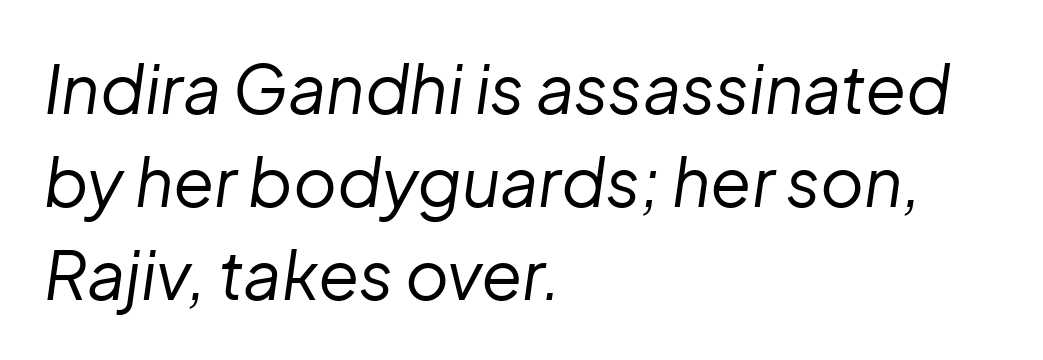
Q: Is the text bold? A: No.
Q: Is the text italic (slanted)? A: Yes, it leans right by about 8 degrees.
Q: Is the text underlined? A: No.
Q: How is the paragraph aligned? A: Left-aligned.
Q: Is the spacing between letters normal or unusually wide? A: Normal.
Q: Is the spacing between lines tight, normal or loose? A: Normal.
Q: Width (condensed, normal, or wide)? A: Normal.
Q: Stroke contrast? A: Low.
Q: x-height? A: Medium.
Q: Monospaced? A: No.
